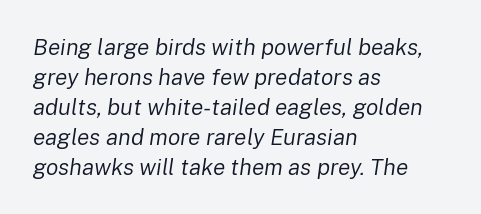
Q: Is the text bold? A: No.
Q: Is the text italic (slanted)? A: Yes, it leans right by about 8 degrees.
Q: Is the text underlined? A: No.
Q: How is the paragraph aligned? A: Left-aligned.
Q: Is the spacing between letters normal or unusually wide? A: Normal.
Q: Is the spacing between lines tight, normal or loose? A: Normal.
